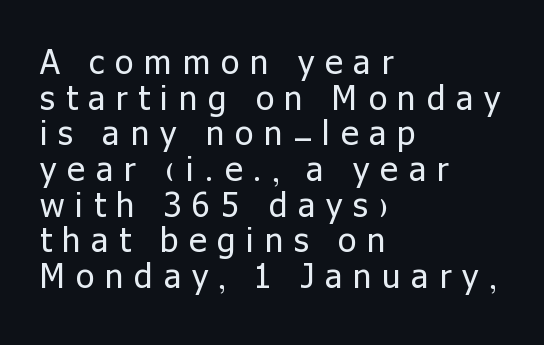
{"serif": "no", "italic": "no", "bold": "no", "weight": "regular", "width": "normal", "stroke_contrast": "low", "x_height": "medium", "monospaced": "no", "underline": "no", "align": "left", "line_spacing": "tight", "line_spacing_ratio": 1.08, "letter_spacing": "wide", "letter_spacing_em": 0.33, "glyph_px": 33}
